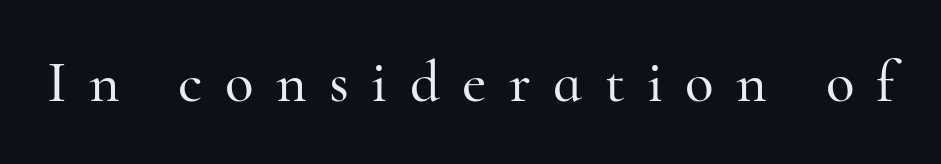
Q: Is the text italic (slanted)? A: No, it is upright.
Q: Is the typeface a serif or a sans-serif typeface? A: Serif.
Q: Is the text underlined? A: No.
Q: Is the spacing between letters normal or unusually wide? A: Unusually wide.
Q: Width (condensed, normal, or wide)? A: Normal.
Q: Stroke contrast? A: High.
Q: x-height? A: Small.
Q: Monospaced? A: No.
